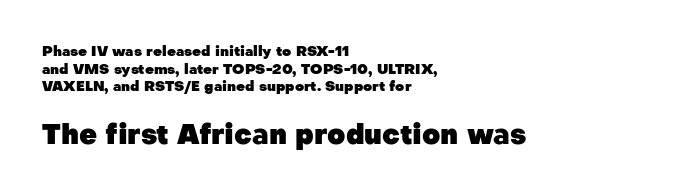
The passage shown is typed in a proportional face where columns would drift. Where is the straight margin? On the left. The letters in the lower block stand taller than those in the block above. No extra tracking has been applied to these lines. This block has exactly the height ordinary leading produces.
